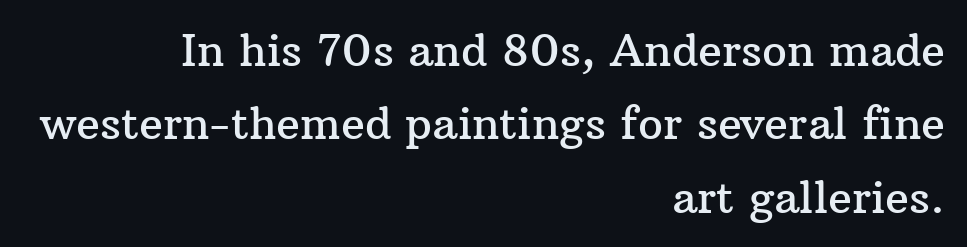
Typographically, this falls in the serif category. The typography opts for an upright posture over an oblique one. The letters advance in unequal steps, a hallmark of proportional type. Nothing unusual about the tracking: characters are spaced as the font intends. Lines of text with bare space underneath. Horizontally, the lines are justified to the trailing edge only.
